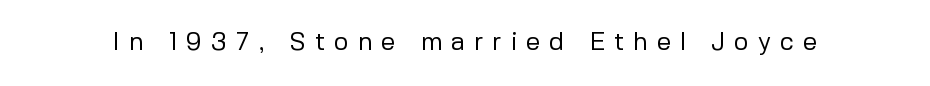
Q: Is the text bold? A: No.
Q: Is the text italic (slanted)? A: No, it is upright.
Q: Is the text underlined? A: No.
Q: Is the spacing between letters normal or unusually wide? A: Unusually wide.
